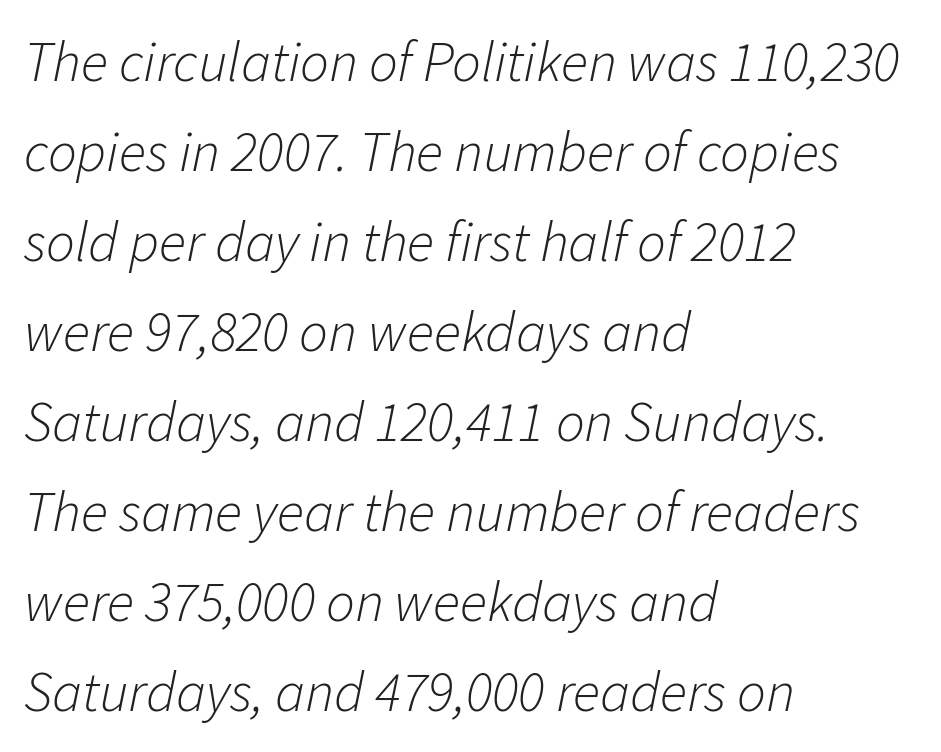
Q: Is the text bold? A: No.
Q: Is the text italic (slanted)? A: Yes, it leans right by about 11 degrees.
Q: Is the text underlined? A: No.
Q: How is the paragraph aligned? A: Left-aligned.
Q: Is the spacing between letters normal or unusually wide? A: Normal.
Q: Is the spacing between lines tight, normal or loose? A: Normal.
Q: Width (condensed, normal, or wide)? A: Normal.
Q: Stroke contrast? A: Low.
Q: x-height? A: Medium.
Q: Monospaced? A: No.
